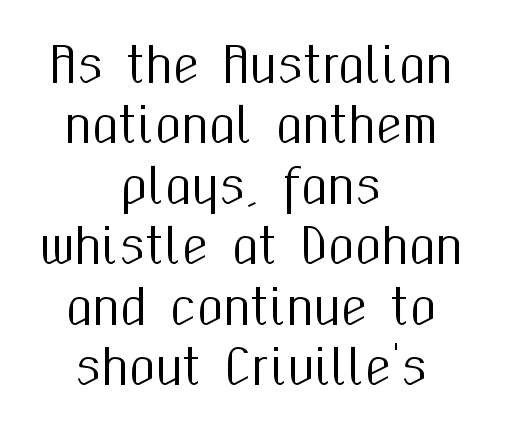
The image shows 48 px condensed sans-serif type, upright; set centered, normal line spacing (1.26x), normal letter spacing, not underlined; medium stroke contrast and a medium x-height.
